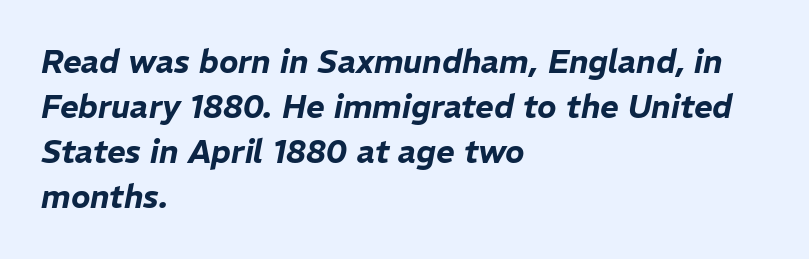
The face used here is proportionally spaced, like ordinary book or web type. Default kerning and tracking; the words read as compact shapes. Reading down the block, your eye returns to a fixed left position each line. Unmarked baselines from the first word to the last.
